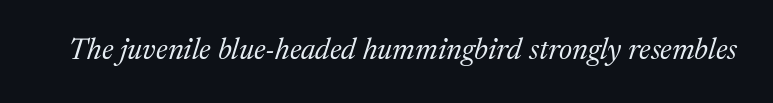
Would a proofreader flag this as italicized? Yes. Check under the words: just untouched page. Note the varied advance widths — an 'i' is clearly narrower than an 'm'. Words appear dense and cohesive because spacing is normal. Nothing heavy about these letters — not bold at all.
